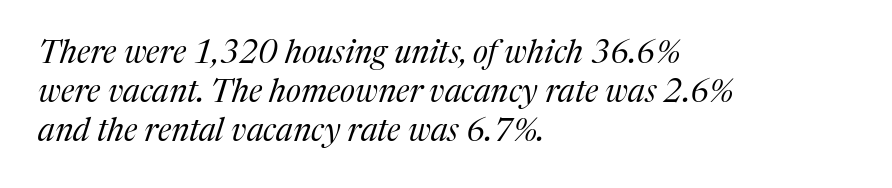
The image shows 32 px regular-weight serif type, italic (leaning right); set left-aligned, line spacing 1.22x, normal letter spacing, not underlined; medium stroke contrast and a medium x-height.
